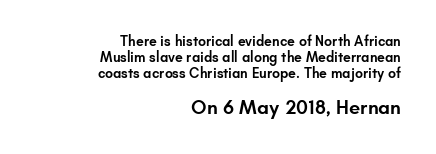
The image shows 20 px text type, upright; set right-aligned, tight line spacing (1.14x), normal letter spacing, not underlined; the second (bottom) block is 1.43x larger.
